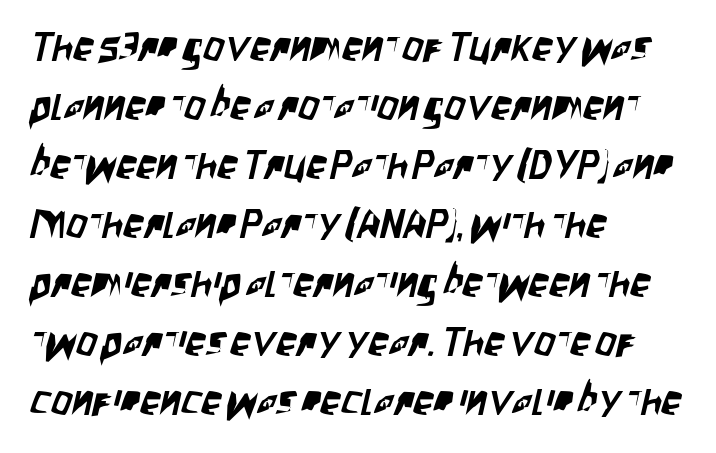
You could not count columns in this text — the font is proportionally spaced. Observe the absence of serifs on each vertical stroke in this sample. Horizontally, the lines are justified to the leading edge only. A clean baseline with only descenders dipping below it. Characters follow at the spacing the type designer built in.
